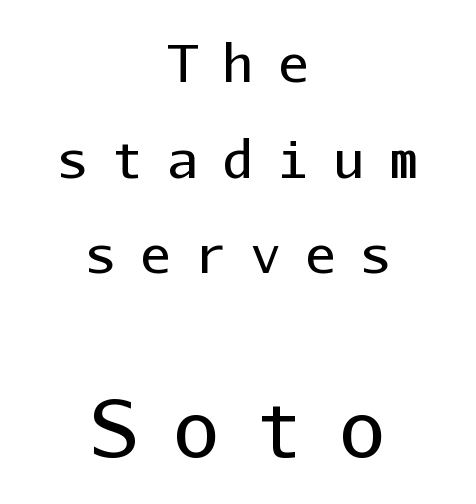
{"serif": "no", "italic": "no", "bold": "no", "weight": "regular", "width": "normal", "stroke_contrast": "low", "x_height": "medium", "monospaced": "yes", "underline": "no", "align": "center", "line_spacing_ratio": 1.84, "letter_spacing": "wide", "letter_spacing_em": 0.46, "larger_block": "second", "size_ratio": 1.5, "glyph_px": 78}
